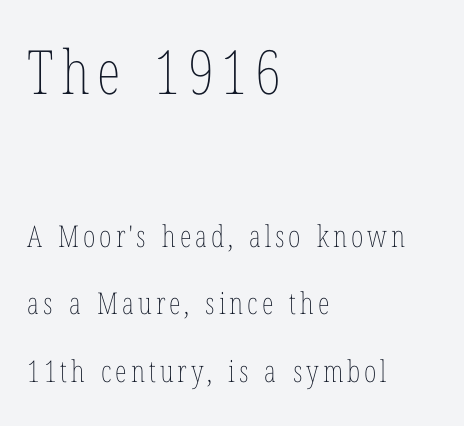
Q: Is the text bold? A: No.
Q: Is the text italic (slanted)? A: No, it is upright.
Q: Is the text underlined? A: No.
Q: How is the paragraph aligned? A: Left-aligned.
Q: Is the spacing between lines tight, normal or loose? A: Loose.
Q: Which block of text is set in a larger size, the first (top) or the second (bottom)? A: The first (top) one.
Q: Width (condensed, normal, or wide)? A: Condensed.
Q: Stroke contrast? A: Low.
Q: x-height? A: Medium.
Q: Monospaced? A: No.
